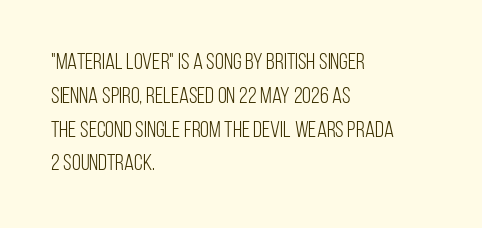
{"italic": "no", "bold": "no", "underline": "no", "align": "left", "line_spacing": "normal", "line_spacing_ratio": 1.47, "letter_spacing": "normal", "letter_spacing_em": 0.0, "glyph_px": 23}
